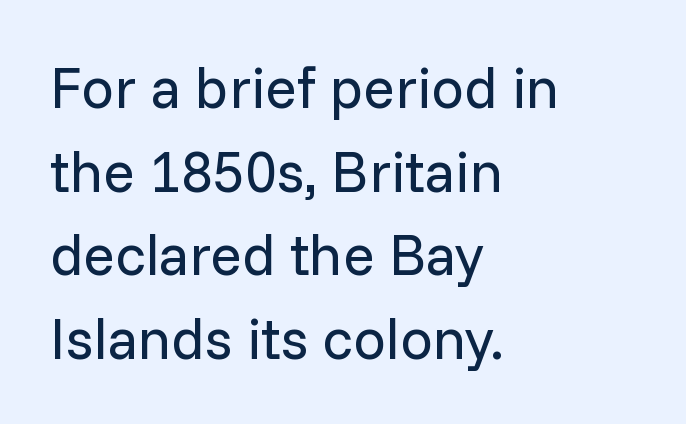
{"serif": "no", "italic": "no", "bold": "no", "weight": "regular", "width": "normal", "stroke_contrast": "low", "x_height": "medium", "monospaced": "no", "underline": "no", "align": "left", "line_spacing": "normal", "line_spacing_ratio": 1.44, "letter_spacing": "normal", "letter_spacing_em": 0.0, "glyph_px": 58}
